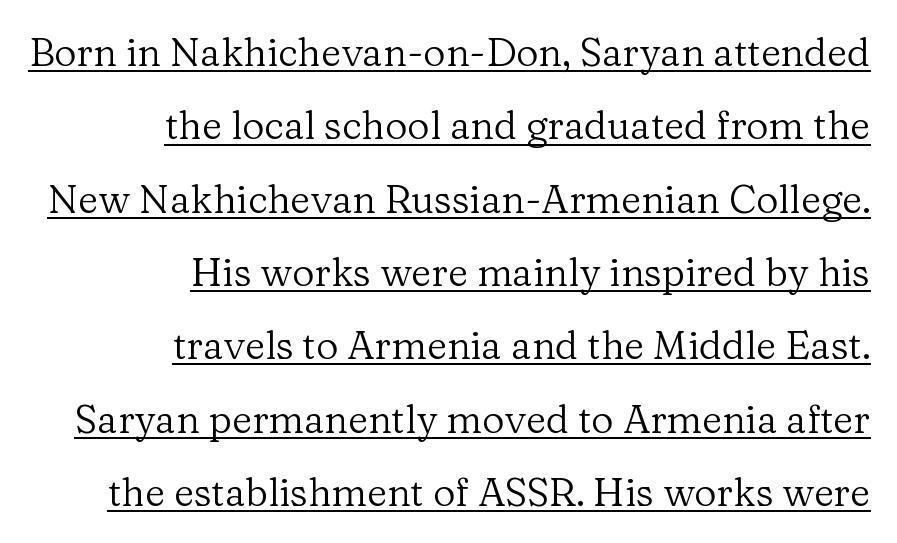
The image shows 39 px regular-weight serif type, upright; set right-aligned, line spacing 1.88x, normal letter spacing, underlined; low stroke contrast and a medium x-height.
